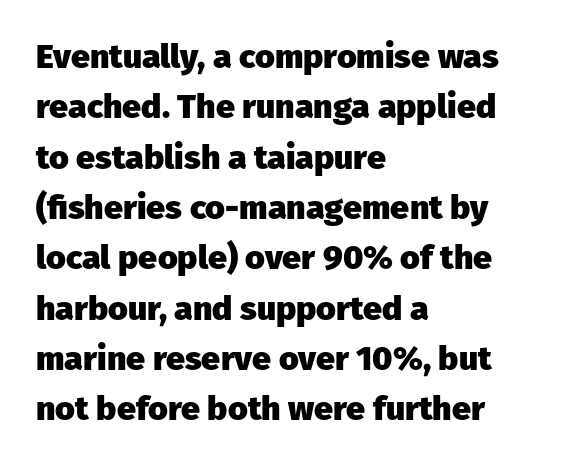
Grotesque or geometric, the face here clearly has no serifs. Vertical spacing — default. It's the straight-up-and-down kind of type. The face used here is proportionally spaced, like ordinary book or web type. Nobody drew a line under any word here. All the whitespace from short lines collects on the right.
